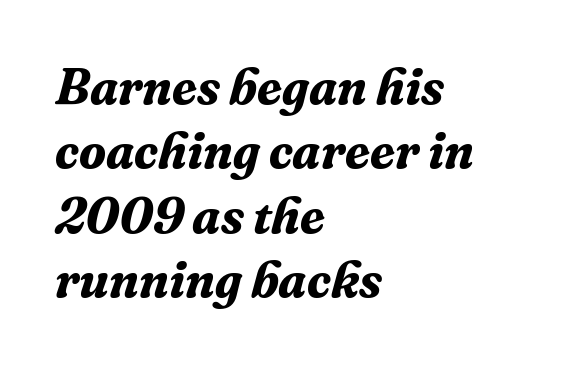
A full-strength bold gives these letters their thick strokes. The tracking reads as untouched default to a designer's eye. Serifs: yes, visible at the terminals of the letterforms. The face used here is proportionally spaced, like ordinary book or web type.
